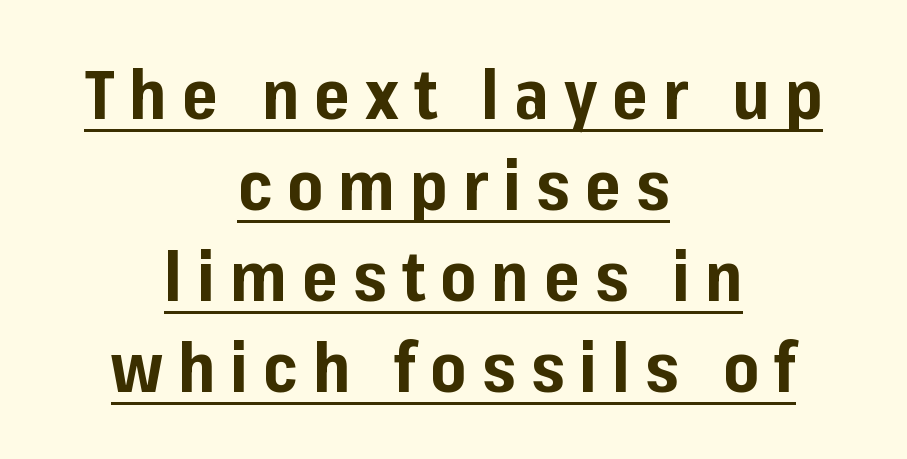
Q: Is the text bold? A: Yes.
Q: Is the text italic (slanted)? A: No, it is upright.
Q: Is the typeface a serif or a sans-serif typeface? A: Sans-serif.
Q: Is the text underlined? A: Yes.
Q: How is the paragraph aligned? A: Centered.
Q: Is the spacing between letters normal or unusually wide? A: Unusually wide.
Q: Is the spacing between lines tight, normal or loose? A: Normal.
Q: Width (condensed, normal, or wide)? A: Normal.
Q: Stroke contrast? A: Low.
Q: x-height? A: Medium.
Q: Monospaced? A: No.
